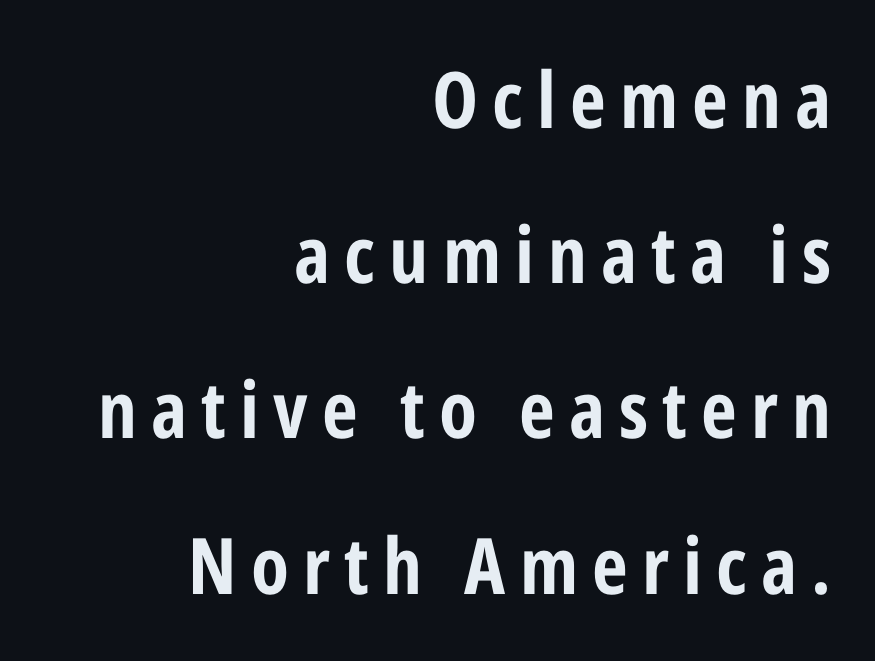
{"serif": "no", "italic": "no", "width": "condensed", "stroke_contrast": "low", "x_height": "medium", "monospaced": "no", "underline": "no", "align": "right", "line_spacing": "loose", "line_spacing_ratio": 1.99, "glyph_px": 78}
